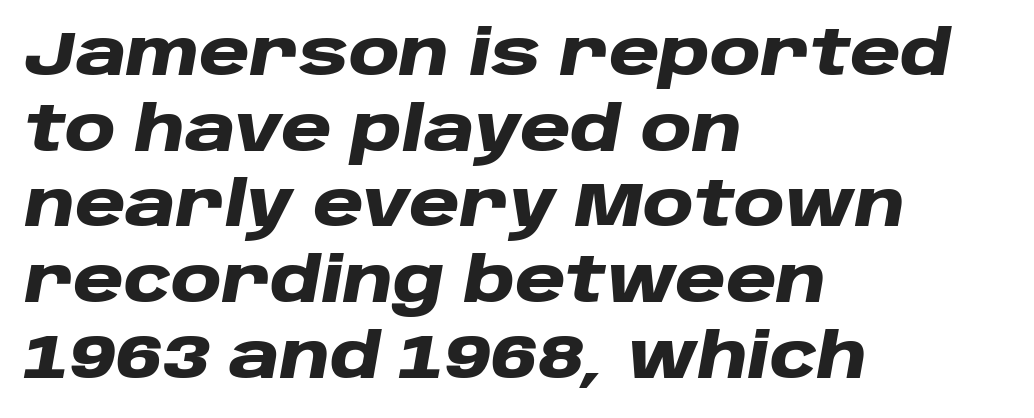
Students, note that the glyphs here touch the page at normal intervals. This rendering features lettering with no underline. Where is the straight margin? On the left. Is the type slanted? Yes — the strokes lean at a clear angle. The strokes are fattened all the way to bold.
